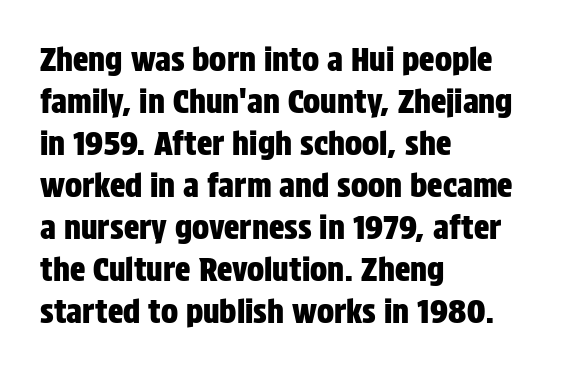
Q: Is the text italic (slanted)? A: No, it is upright.
Q: Is the typeface a serif or a sans-serif typeface? A: Sans-serif.
Q: Is the text underlined? A: No.
Q: How is the paragraph aligned? A: Left-aligned.
Q: Is the spacing between letters normal or unusually wide? A: Normal.
Q: Is the spacing between lines tight, normal or loose? A: Normal.
Q: Width (condensed, normal, or wide)? A: Condensed.
Q: Stroke contrast? A: Low.
Q: x-height? A: Large.
Q: Monospaced? A: No.
